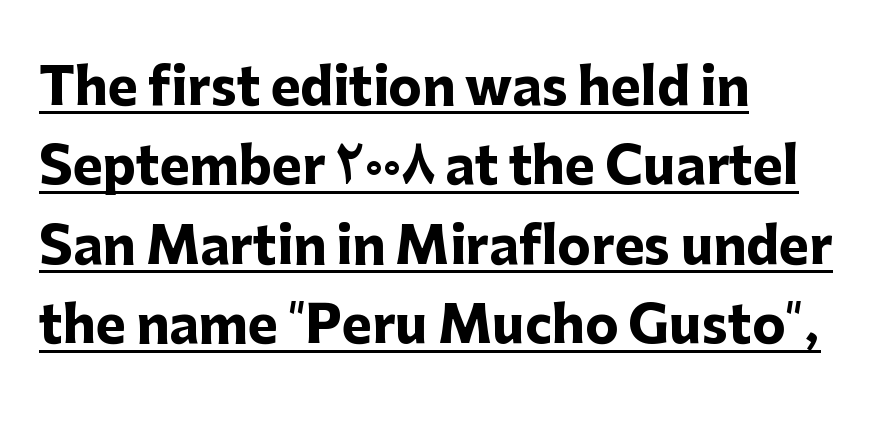
These lines carry a lot of weight — the face is fully bold. Inter-character spacing is left at the font's built-in metrics. Classification — sans serif. The lettering holds an erect, upright posture throughout. Compared with a centered layout, this one pins lines to the left instead. The sample's only ornament is a line tracing under the words.
